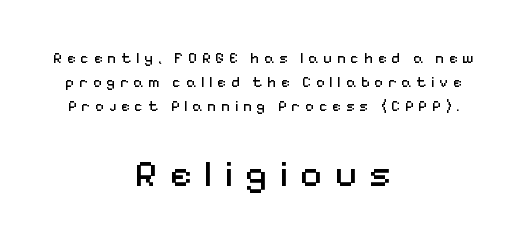
{"serif": "no", "italic": "no", "bold": "no", "weight": "regular", "width": "normal", "stroke_contrast": "medium", "x_height": "medium", "monospaced": "no", "underline": "no", "align": "center", "line_spacing": "normal", "line_spacing_ratio": 1.59, "letter_spacing": "wide", "letter_spacing_em": 0.32, "larger_block": "second", "size_ratio": 2.53, "glyph_px": 38}
